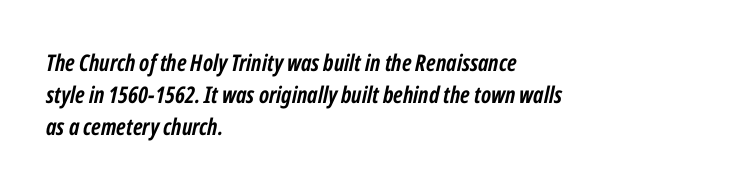
Q: Is the text bold? A: Yes.
Q: Is the text italic (slanted)? A: Yes, it leans right by about 12 degrees.
Q: Is the text underlined? A: No.
Q: How is the paragraph aligned? A: Left-aligned.
Q: Is the spacing between letters normal or unusually wide? A: Normal.
Q: Is the spacing between lines tight, normal or loose? A: Normal.
